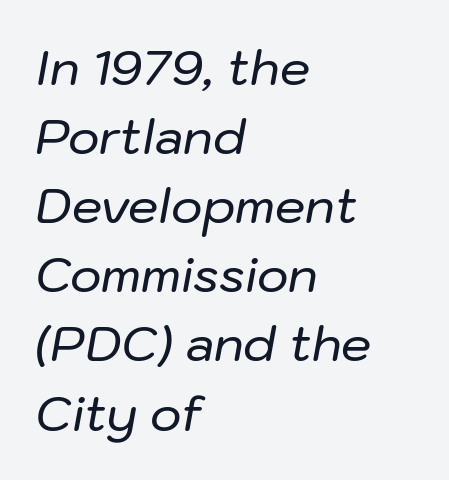
Q: Is the text italic (slanted)? A: Yes, it leans right by about 10 degrees.
Q: Is the text underlined? A: No.
Q: How is the paragraph aligned? A: Left-aligned.
Q: Is the spacing between letters normal or unusually wide? A: Normal.
Q: Is the spacing between lines tight, normal or loose? A: Normal.
Q: Width (condensed, normal, or wide)? A: Normal.
Q: Stroke contrast? A: Low.
Q: x-height? A: Medium.
Q: Monospaced? A: No.
